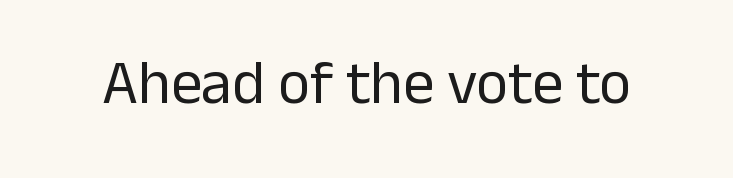
{"serif": "no", "italic": "no", "bold": "no", "weight": "regular", "width": "normal", "stroke_contrast": "low", "x_height": "medium", "monospaced": "no", "underline": "no", "letter_spacing": "normal", "letter_spacing_em": 0.0, "glyph_px": 62}
